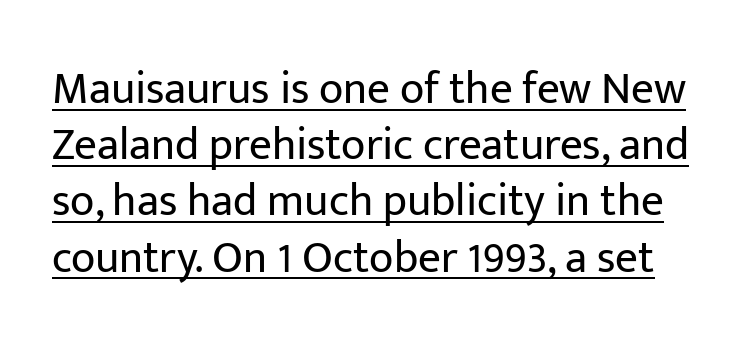
{"serif": "no", "italic": "no", "bold": "no", "weight": "regular", "width": "normal", "stroke_contrast": "low", "x_height": "medium", "monospaced": "no", "underline": "yes", "line_spacing": "normal", "line_spacing_ratio": 1.25, "letter_spacing": "normal", "letter_spacing_em": 0.0, "glyph_px": 45}
